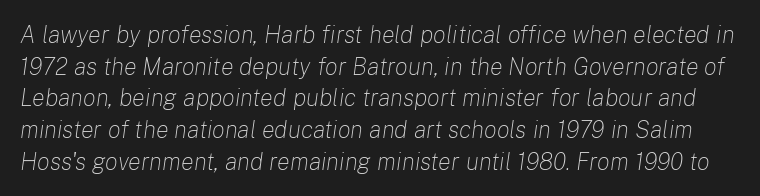
The gap between lines stays unmarked. Students, observe: this is what conventionally led text looks like. An italicized treatment has been applied to the whole sample. Does extra space separate the letters? No, they use regular spacing. Stroke thickness stays within the range of a standard reading face or lighter.
